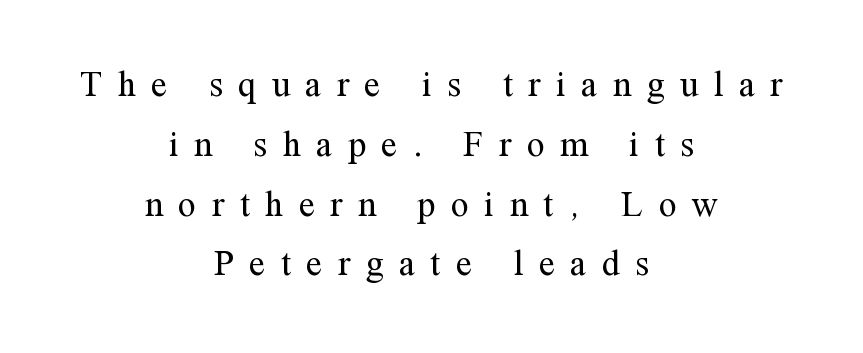
Q: Is the text bold? A: No.
Q: Is the text italic (slanted)? A: No, it is upright.
Q: Is the typeface a serif or a sans-serif typeface? A: Serif.
Q: Is the text underlined? A: No.
Q: How is the paragraph aligned? A: Centered.
Q: Is the spacing between letters normal or unusually wide? A: Unusually wide.
Q: Is the spacing between lines tight, normal or loose? A: Normal.
Q: Width (condensed, normal, or wide)? A: Normal.
Q: Stroke contrast? A: Medium.
Q: x-height? A: Medium.
Q: Monospaced? A: No.
